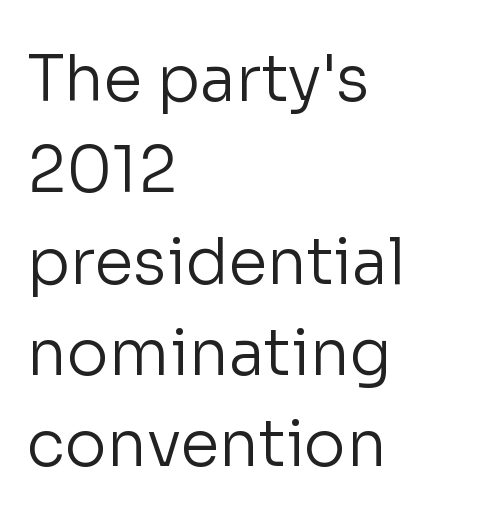
The image shows 63 px regular-weight sans-serif type, upright; set left-aligned, normal line spacing (1.45x), normal letter spacing, not underlined; low stroke contrast and a medium x-height.
